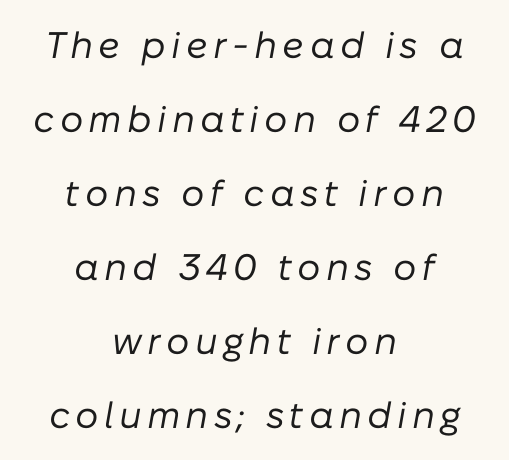
Q: Is the text bold? A: No.
Q: Is the text italic (slanted)? A: Yes, it leans right by about 10 degrees.
Q: Is the text underlined? A: No.
Q: How is the paragraph aligned? A: Centered.
Q: Is the spacing between lines tight, normal or loose? A: Loose.
Q: Width (condensed, normal, or wide)? A: Normal.
Q: Stroke contrast? A: Low.
Q: x-height? A: Medium.
Q: Monospaced? A: No.
